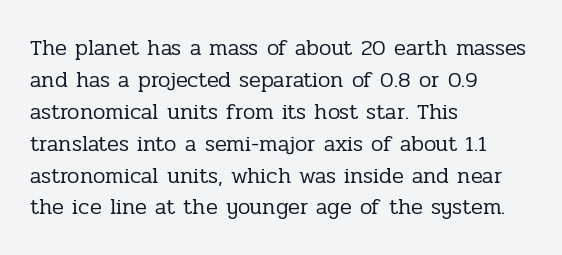
{"italic": "no", "bold": "no", "underline": "no", "align": "left", "line_spacing": "normal", "line_spacing_ratio": 1.45, "letter_spacing": "normal", "letter_spacing_em": 0.0, "glyph_px": 22}
